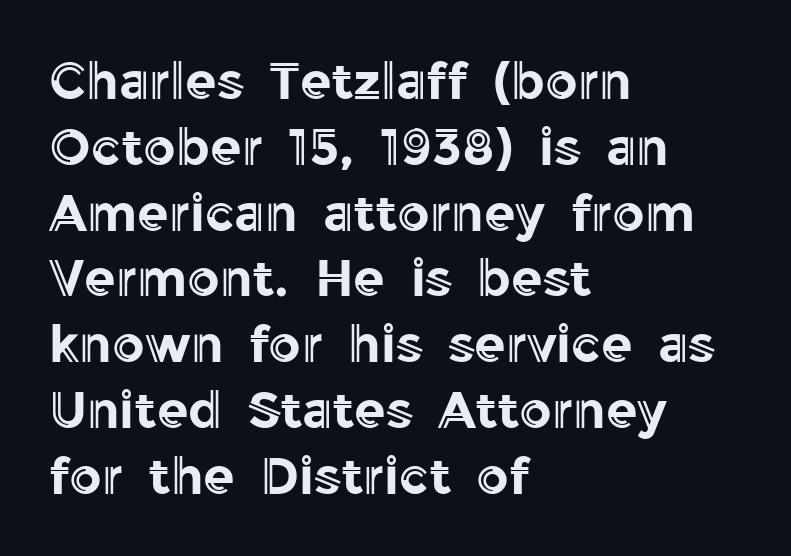
The lines in this sample share a left origin and differ only in where they stop. Tracking here is standard; glyphs follow each other at the usual distance. Evenly set lines give the paragraph a standard silhouette. The axis of the letterforms is exactly vertical. The specimen omits any rule beneath the text block's lines.
